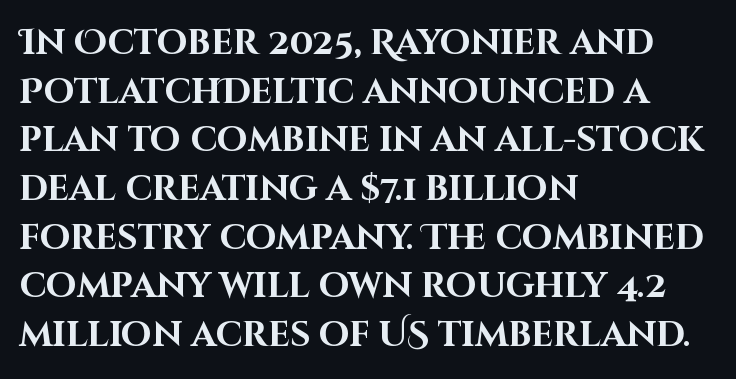
Every row of glyphs begins at an identical x-position on the left. Serifs: no, the terminals of the letterforms are clean. This is heavy type, rendered in bold. This sample uses an upright cut, with every glyph sitting square on the baseline.
